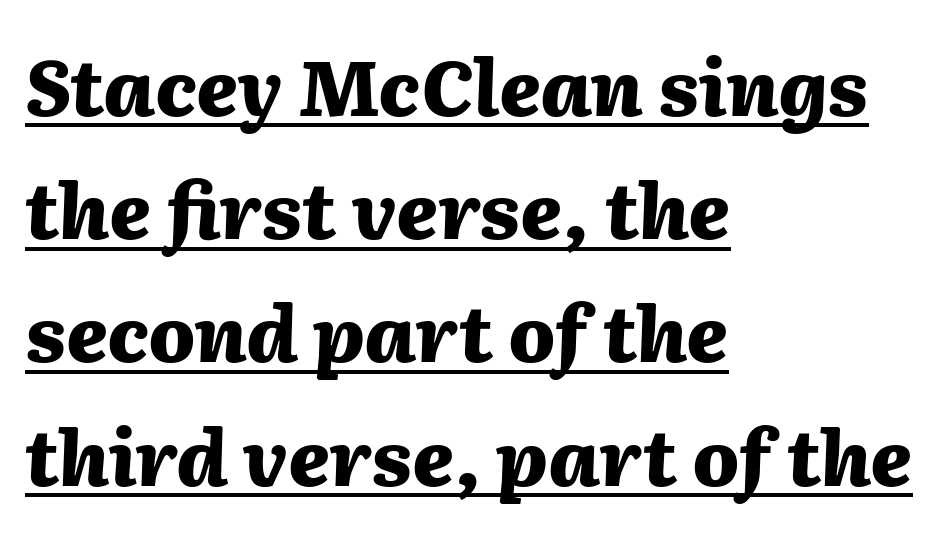
The image shows 77 px heavy type, italic (leaning right); set left-aligned, normal line spacing (1.6x), normal letter spacing, underlined; medium stroke contrast and a medium x-height.
